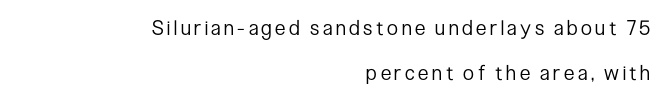
{"italic": "no", "bold": "no", "underline": "no", "align": "right", "line_spacing": "loose", "line_spacing_ratio": 2.26, "glyph_px": 20}
